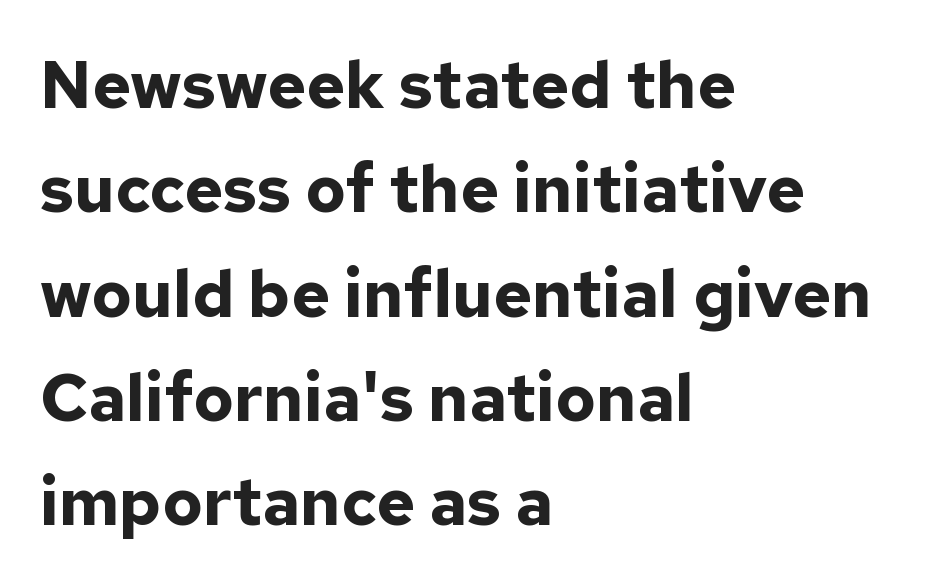
The image shows 66 px bold sans-serif type, upright; set left-aligned, normal line spacing (1.58x), normal letter spacing, not underlined; low stroke contrast and a medium x-height.
